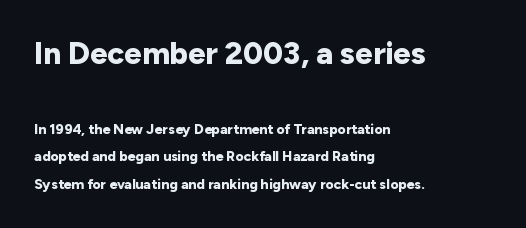
Q: Is the text bold? A: Yes.
Q: Is the text italic (slanted)? A: No, it is upright.
Q: Is the typeface a serif or a sans-serif typeface? A: Sans-serif.
Q: Is the text underlined? A: No.
Q: How is the paragraph aligned? A: Left-aligned.
Q: Is the spacing between letters normal or unusually wide? A: Normal.
Q: Is the spacing between lines tight, normal or loose? A: Loose.
Q: Which block of text is set in a larger size, the first (top) or the second (bottom)? A: The first (top) one.
Q: Width (condensed, normal, or wide)? A: Normal.
Q: Stroke contrast? A: Low.
Q: x-height? A: Medium.
Q: Monospaced? A: No.
